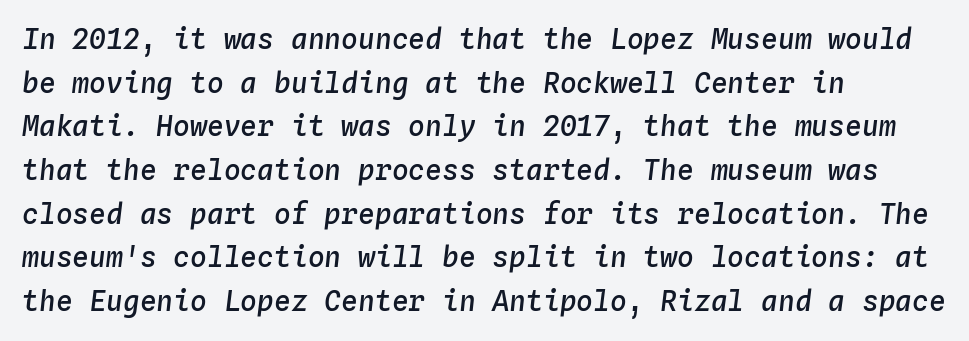
The lettering tilts uniformly, giving the passage an italic look. The strokes are fattened partway — semibold, not bold. The compositor pushed each line to the left boundary. Every character here occupies the same horizontal width, giving the sample a typewriter-like rhythm.
